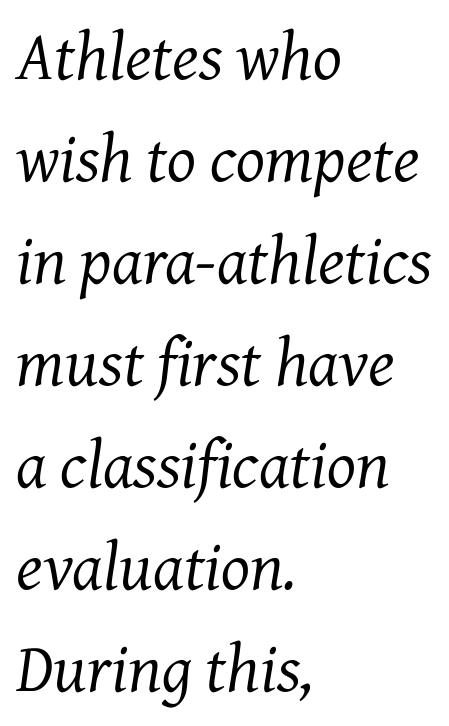
Honestly, there is no underline to notice here at all. Observe the lean: these are italic letterforms. Here the designer chose a conventional face with non-uniform glyph widths. The ragged edge is on the right, which tells us the setting is flush left. The weight would be labelled regular, book, light, or lighter still. There is no visible air inserted between adjacent glyphs.
